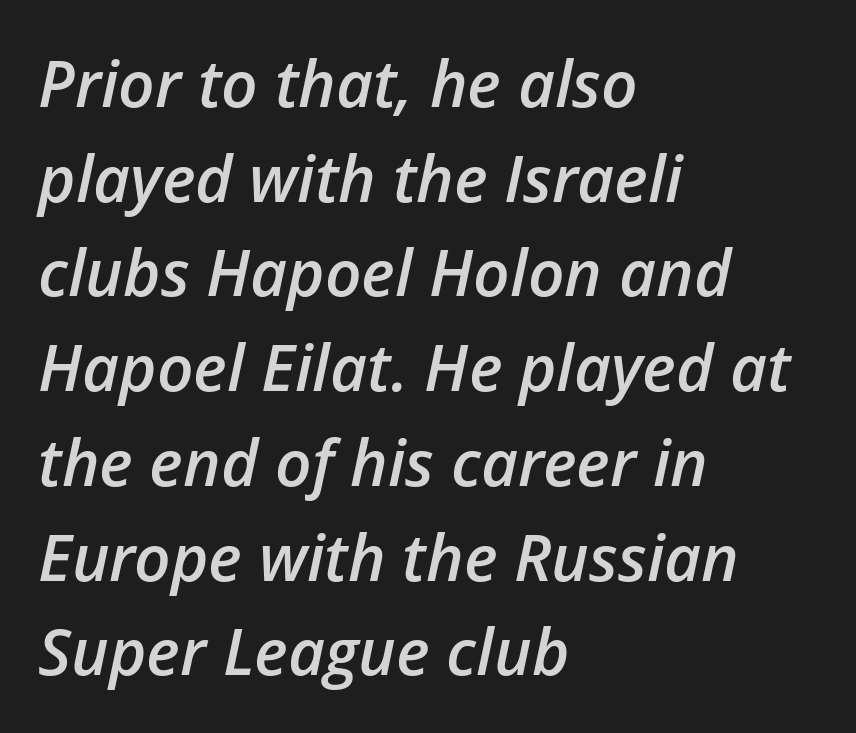
The image shows 64 px semibold type, italic (leaning right); set left-aligned, normal line spacing (1.48x), normal letter spacing, not underlined; low stroke contrast and a medium x-height.
